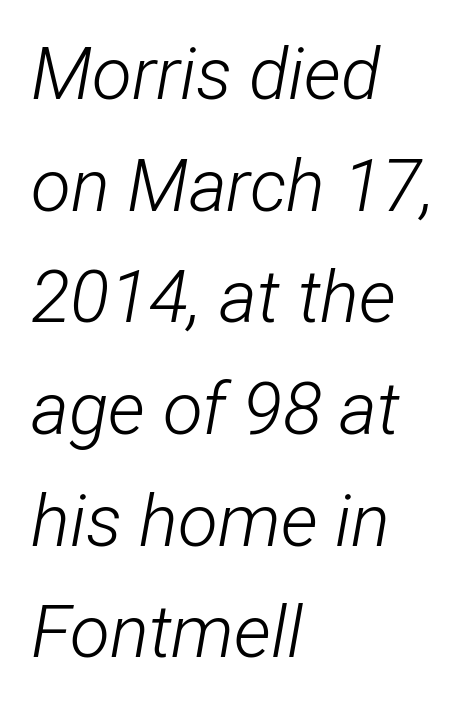
The image shows 73 px light, condensed type, italic (leaning right); set left-aligned, normal line spacing (1.53x), normal letter spacing, not underlined; low stroke contrast and a medium x-height.
